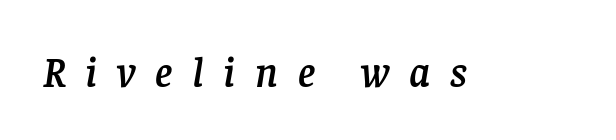
The image shows 42 px serif type, italic (leaning right); set unusually wide letter spacing (+0.47 em), not underlined; low stroke contrast and a large x-height.
